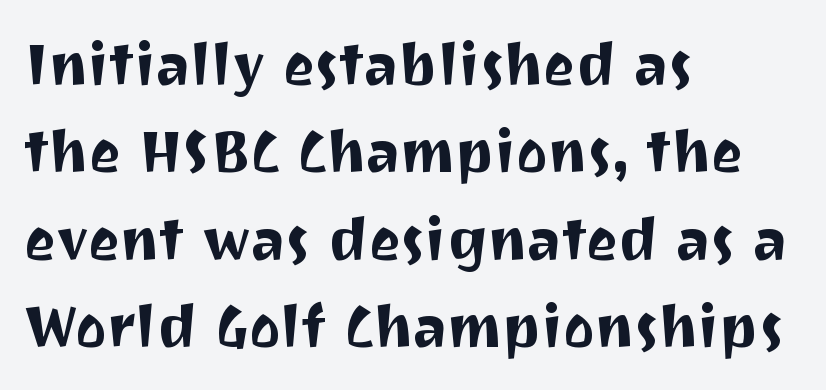
Q: Is the text italic (slanted)? A: No, it is upright.
Q: Is the typeface a serif or a sans-serif typeface? A: Sans-serif.
Q: Is the text underlined? A: No.
Q: How is the paragraph aligned? A: Left-aligned.
Q: Is the spacing between letters normal or unusually wide? A: Normal.
Q: Is the spacing between lines tight, normal or loose? A: Normal.
Q: Width (condensed, normal, or wide)? A: Normal.
Q: Stroke contrast? A: Medium.
Q: x-height? A: Medium.
Q: Monospaced? A: No.
